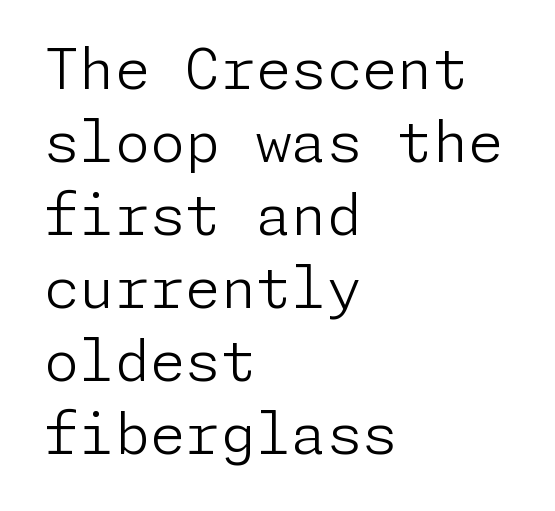
The image shows 57 px light sans-serif type, upright; set left-aligned, normal line spacing (1.28x), normal letter spacing, not underlined; low stroke contrast and a medium x-height.
